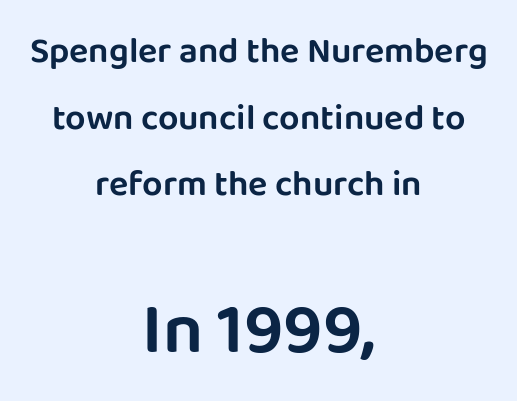
{"serif": "no", "italic": "no", "width": "normal", "stroke_contrast": "low", "x_height": "large", "monospaced": "no", "underline": "no", "align": "center", "line_spacing_ratio": 1.85, "letter_spacing": "normal", "letter_spacing_em": 0.0, "larger_block": "second", "size_ratio": 1.97, "glyph_px": 71}
